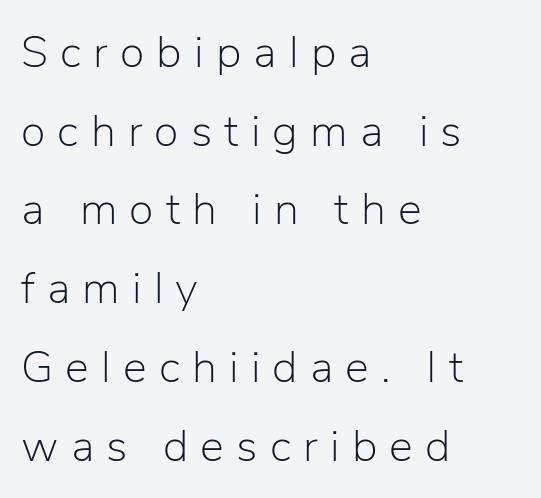
The image shows 45 px light sans-serif type, upright; set left-aligned, line spacing 1.75x, unusually wide letter spacing (+0.27 em), not underlined; low stroke contrast and a medium x-height.
